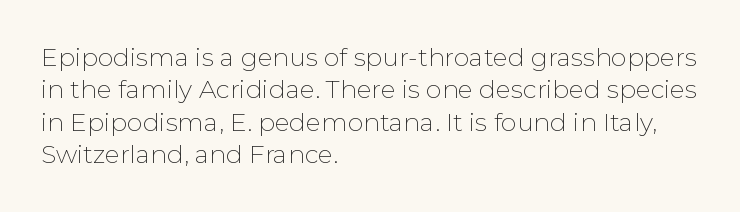
Q: Is the text bold? A: No.
Q: Is the text italic (slanted)? A: No, it is upright.
Q: Is the text underlined? A: No.
Q: How is the paragraph aligned? A: Left-aligned.
Q: Is the spacing between letters normal or unusually wide? A: Normal.
Q: Is the spacing between lines tight, normal or loose? A: Normal.
